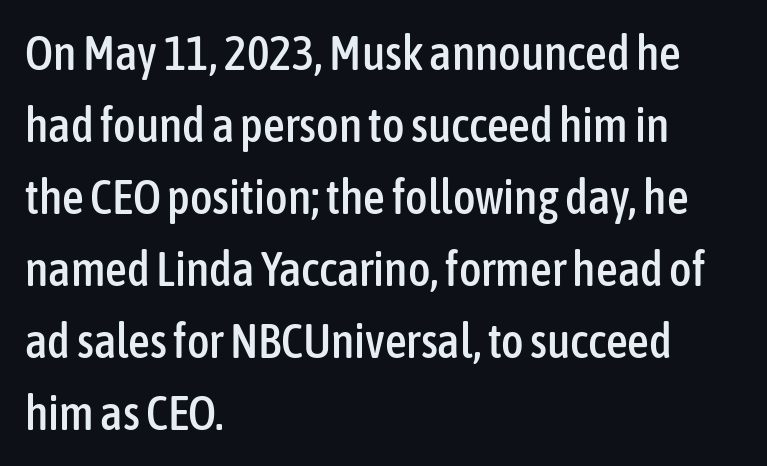
Q: Is the text italic (slanted)? A: No, it is upright.
Q: Is the typeface a serif or a sans-serif typeface? A: Sans-serif.
Q: Is the text underlined? A: No.
Q: How is the paragraph aligned? A: Left-aligned.
Q: Is the spacing between letters normal or unusually wide? A: Normal.
Q: Is the spacing between lines tight, normal or loose? A: Normal.
Q: Width (condensed, normal, or wide)? A: Condensed.
Q: Stroke contrast? A: Low.
Q: x-height? A: Medium.
Q: Monospaced? A: No.
